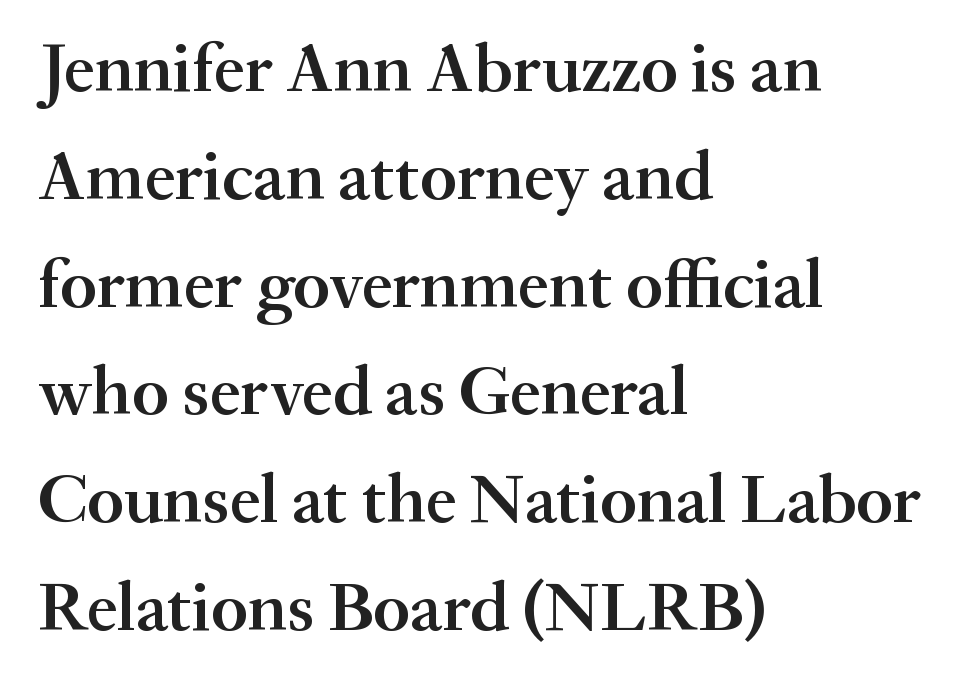
{"serif": "yes", "italic": "no", "bold": "semi", "weight": "semibold", "width": "normal", "stroke_contrast": "medium", "x_height": "small", "monospaced": "no", "underline": "no", "align": "left", "line_spacing": "normal", "line_spacing_ratio": 1.54, "letter_spacing": "normal", "letter_spacing_em": 0.0, "glyph_px": 70}
